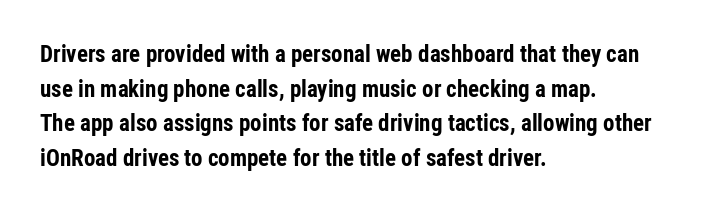
Q: Is the text bold? A: Yes.
Q: Is the text italic (slanted)? A: No, it is upright.
Q: Is the text underlined? A: No.
Q: How is the paragraph aligned? A: Left-aligned.
Q: Is the spacing between letters normal or unusually wide? A: Normal.
Q: Is the spacing between lines tight, normal or loose? A: Normal.
